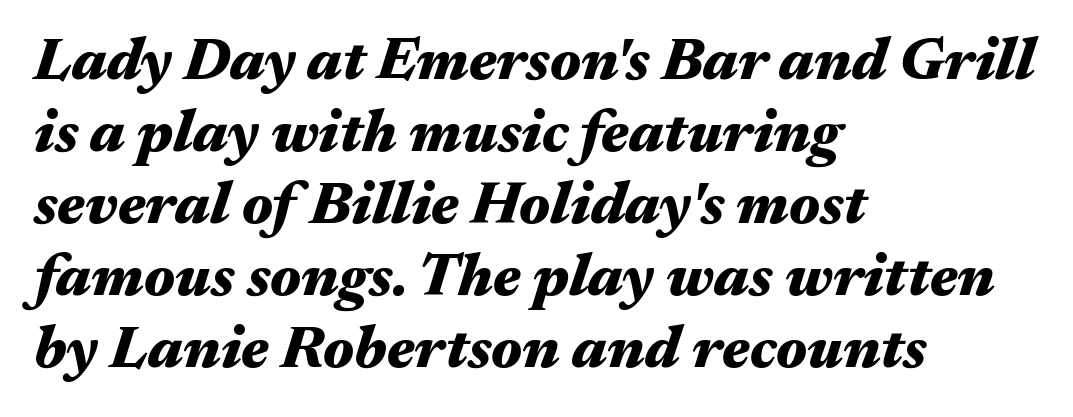
The image shows 60 px heavy, wide type, italic (leaning right); set left-aligned, line spacing 1.2x, normal letter spacing, not underlined; medium stroke contrast and a medium x-height.
